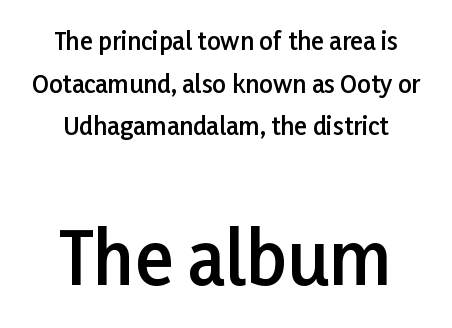
Q: Is the text bold? A: Semi-bold.
Q: Is the text italic (slanted)? A: No, it is upright.
Q: Is the typeface a serif or a sans-serif typeface? A: Sans-serif.
Q: Is the text underlined? A: No.
Q: How is the paragraph aligned? A: Centered.
Q: Is the spacing between letters normal or unusually wide? A: Normal.
Q: Which block of text is set in a larger size, the first (top) or the second (bottom)? A: The second (bottom) one.
Q: Width (condensed, normal, or wide)? A: Normal.
Q: Stroke contrast? A: Low.
Q: x-height? A: Medium.
Q: Monospaced? A: No.
